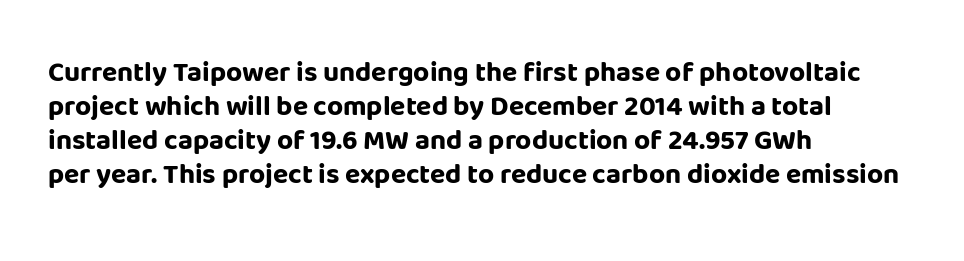
{"serif": "no", "italic": "no", "bold": "yes", "weight": "bold", "width": "normal", "stroke_contrast": "low", "x_height": "large", "monospaced": "no", "underline": "no", "align": "left", "line_spacing_ratio": 1.21, "letter_spacing": "normal", "letter_spacing_em": 0.0, "glyph_px": 28}
